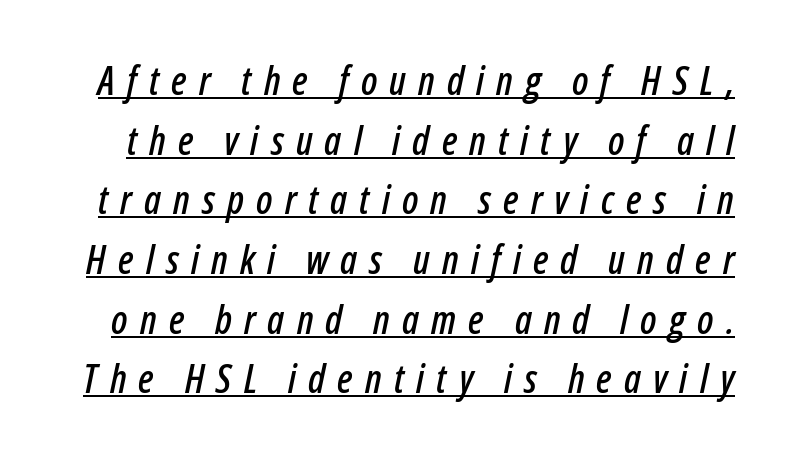
{"italic": "yes", "lean": "right", "slant_degrees": 12, "width": "condensed", "stroke_contrast": "low", "x_height": "medium", "monospaced": "no", "underline": "yes", "line_spacing": "normal", "line_spacing_ratio": 1.53, "letter_spacing": "wide", "letter_spacing_em": 0.31, "glyph_px": 39}
